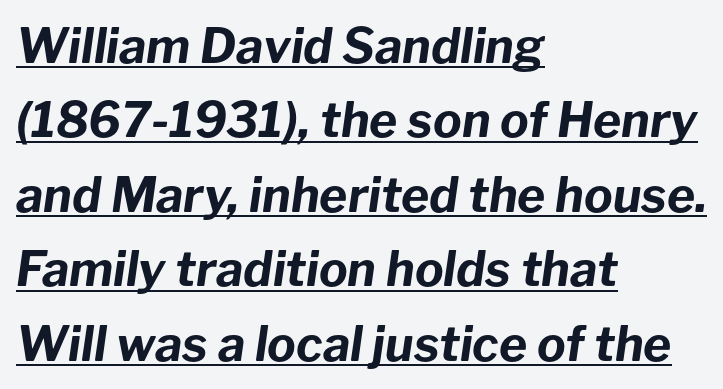
{"italic": "yes", "lean": "right", "slant_degrees": 8, "bold": "yes", "weight": "bold", "width": "normal", "stroke_contrast": "low", "x_height": "medium", "monospaced": "no", "underline": "yes", "align": "left", "line_spacing": "normal", "line_spacing_ratio": 1.55, "letter_spacing": "normal", "letter_spacing_em": 0.0, "glyph_px": 48}
